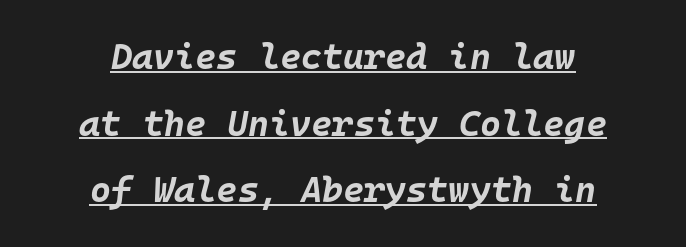
Q: Is the text bold? A: Yes.
Q: Is the text italic (slanted)? A: Yes, it leans right by about 10 degrees.
Q: Is the text underlined? A: Yes.
Q: How is the paragraph aligned? A: Centered.
Q: Is the spacing between letters normal or unusually wide? A: Normal.
Q: Width (condensed, normal, or wide)? A: Normal.
Q: Stroke contrast? A: Low.
Q: x-height? A: Large.
Q: Monospaced? A: Yes.
